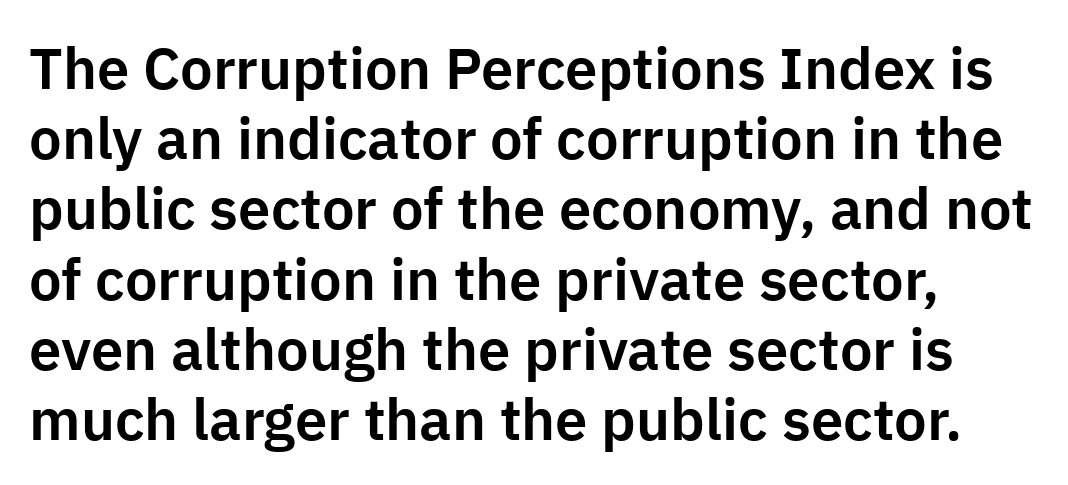
The image shows 58 px sans-serif type, upright; set line spacing 1.21x, normal letter spacing, not underlined; low stroke contrast and a medium x-height.
